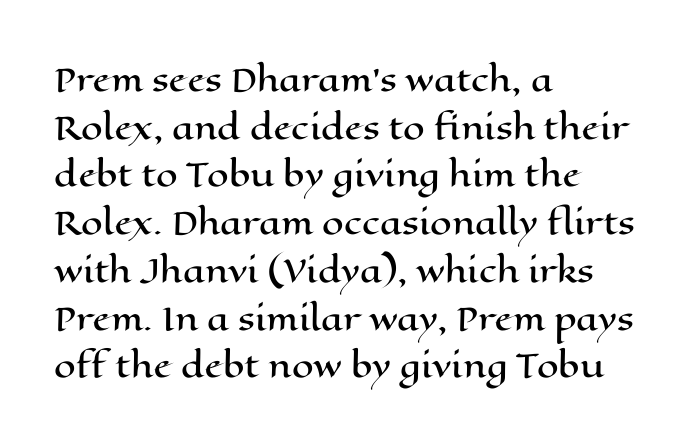
The image shows 31 px wide type, upright; set left-aligned, normal line spacing (1.54x), normal letter spacing, not underlined; high stroke contrast and a medium x-height.
